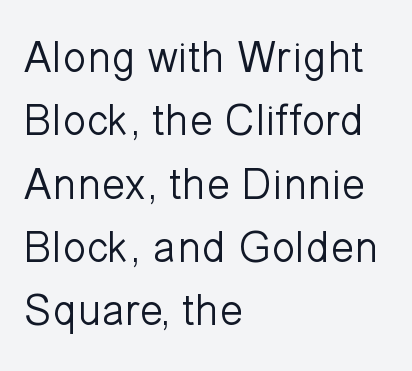
The image shows 44 px light sans-serif type, upright; set left-aligned, normal line spacing (1.44x), normal letter spacing, not underlined; low stroke contrast and a medium x-height.
